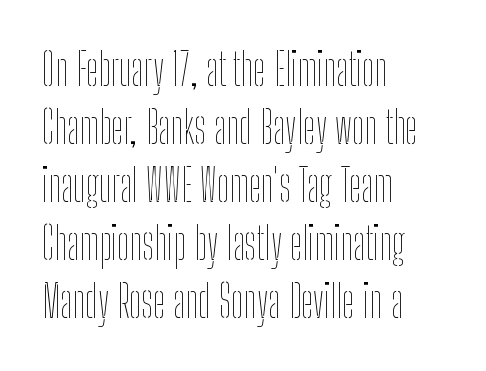
The image shows 44 px thin, condensed type, upright; set left-aligned, normal line spacing (1.32x), normal letter spacing, not underlined; low stroke contrast and a medium x-height.
